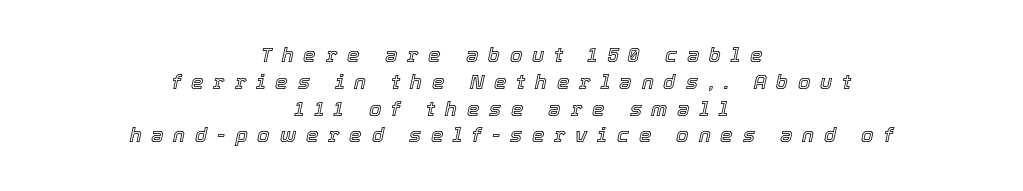
{"italic": "yes", "lean": "right", "slant_degrees": 12, "underline": "no", "align": "center", "line_spacing": "normal", "line_spacing_ratio": 1.34, "letter_spacing": "wide", "letter_spacing_em": 0.49, "glyph_px": 20}
